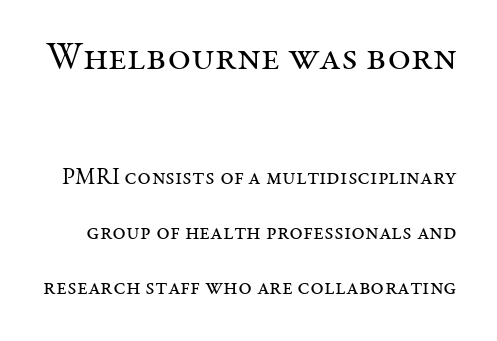
{"serif": "yes", "italic": "no", "bold": "no", "weight": "regular", "width": "normal", "stroke_contrast": "medium", "x_height": "medium", "monospaced": "no", "underline": "no", "line_spacing": "loose", "line_spacing_ratio": 2.38, "letter_spacing": "normal", "letter_spacing_em": 0.0, "larger_block": "first", "size_ratio": 1.74, "glyph_px": 40}
